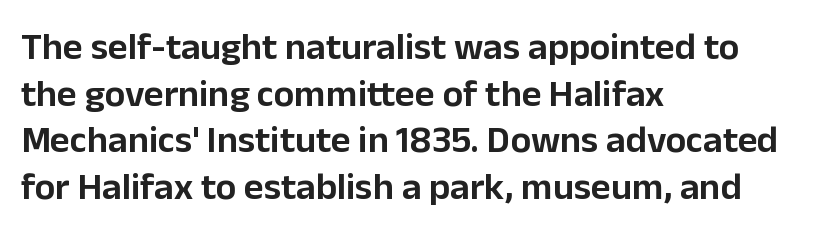
The image shows 38 px sans-serif type, upright; set left-aligned, line spacing 1.23x, normal letter spacing, not underlined; low stroke contrast and a medium x-height.
